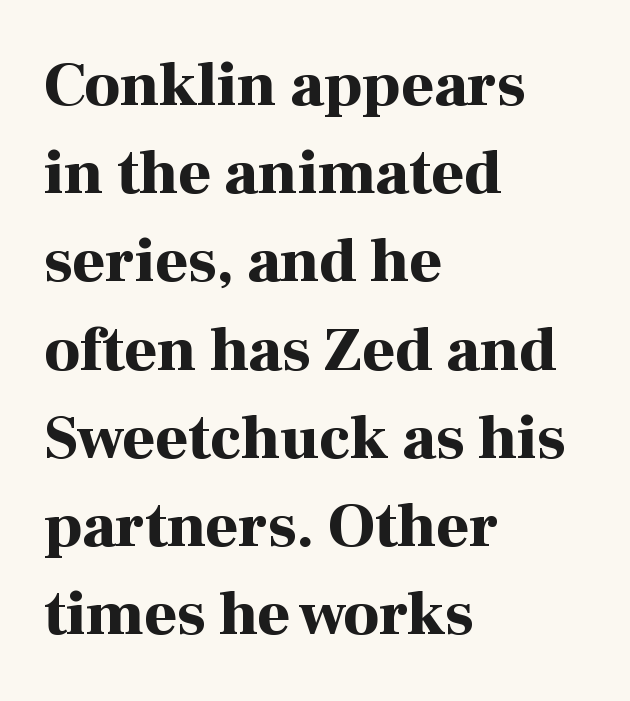
{"serif": "yes", "italic": "no", "bold": "yes", "weight": "bold", "width": "normal", "stroke_contrast": "high", "x_height": "medium", "monospaced": "no", "underline": "no", "align": "left", "line_spacing": "normal", "line_spacing_ratio": 1.4, "letter_spacing": "normal", "letter_spacing_em": 0.0, "glyph_px": 63}
